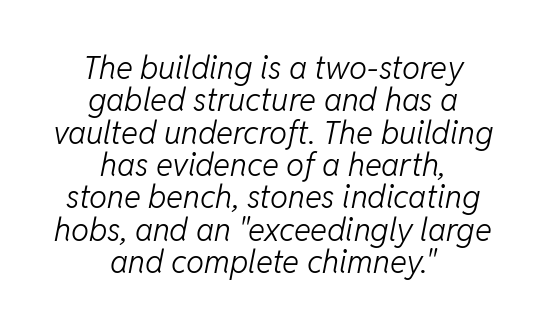
Q: Is the text bold? A: No.
Q: Is the text italic (slanted)? A: Yes, it leans right by about 11 degrees.
Q: Is the text underlined? A: No.
Q: How is the paragraph aligned? A: Centered.
Q: Is the spacing between letters normal or unusually wide? A: Normal.
Q: Is the spacing between lines tight, normal or loose? A: Tight.
Q: Width (condensed, normal, or wide)? A: Normal.
Q: Stroke contrast? A: Low.
Q: x-height? A: Medium.
Q: Monospaced? A: No.
